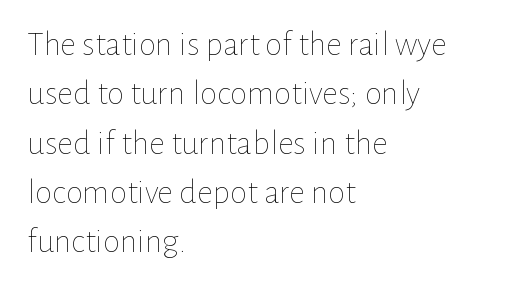
This is roman type, the default non-slanted kind. The rendering uses a moderate line-height, typical for paragraphs. You could call the tracking neutral — neither tight nor loose. The weight tops out at a normal text grade. These lines are set flush left with a ragged right edge.
